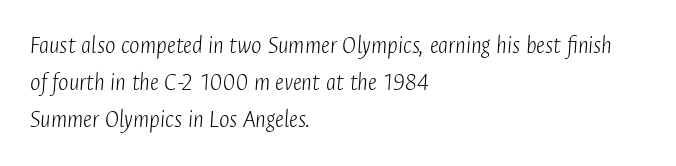
{"italic": "yes", "lean": "right", "slant_degrees": 4, "bold": "no", "underline": "no", "align": "left", "line_spacing": "normal", "line_spacing_ratio": 1.49, "letter_spacing": "normal", "letter_spacing_em": 0.0, "glyph_px": 25}
